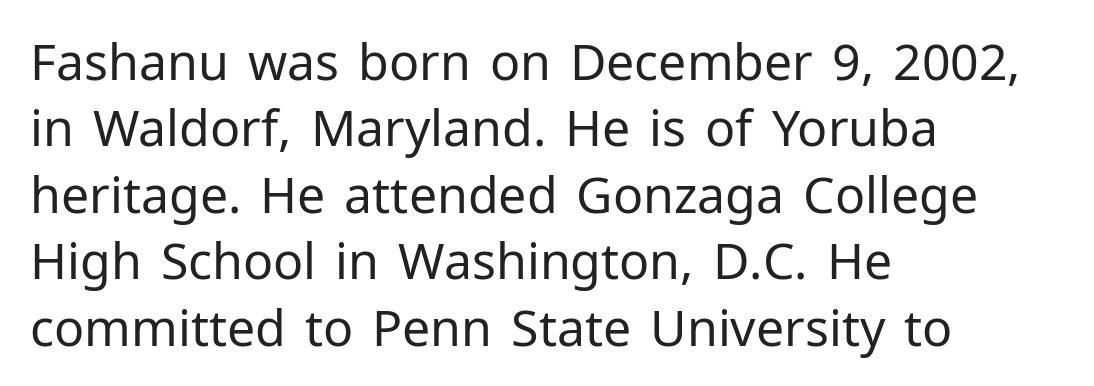
Q: Is the text bold? A: No.
Q: Is the text italic (slanted)? A: No, it is upright.
Q: Is the typeface a serif or a sans-serif typeface? A: Sans-serif.
Q: Is the text underlined? A: No.
Q: How is the paragraph aligned? A: Left-aligned.
Q: Is the spacing between letters normal or unusually wide? A: Normal.
Q: Is the spacing between lines tight, normal or loose? A: Normal.
Q: Width (condensed, normal, or wide)? A: Normal.
Q: Stroke contrast? A: Low.
Q: x-height? A: Medium.
Q: Monospaced? A: No.
